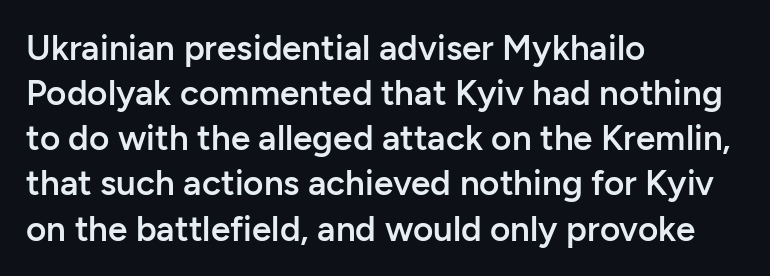
{"serif": "no", "italic": "no", "bold": "semi", "weight": "semibold", "width": "normal", "stroke_contrast": "low", "x_height": "medium", "monospaced": "no", "underline": "no", "align": "left", "line_spacing": "normal", "line_spacing_ratio": 1.29, "letter_spacing": "normal", "letter_spacing_em": 0.0, "glyph_px": 35}
